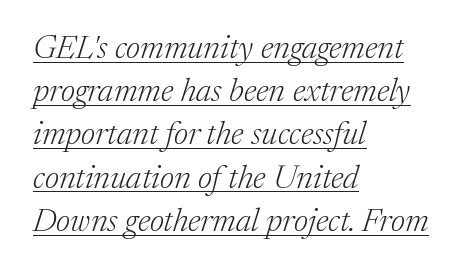
The image shows 33 px light serif type, italic (leaning right); set left-aligned, normal line spacing (1.31x), normal letter spacing, underlined; medium stroke contrast and a medium x-height.
